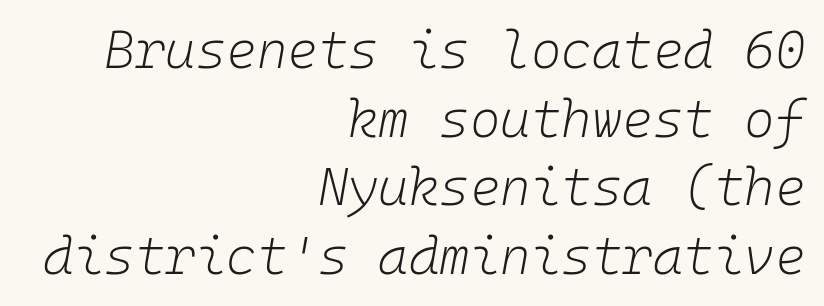
{"italic": "yes", "lean": "right", "slant_degrees": 10, "bold": "no", "weight": "light", "width": "normal", "stroke_contrast": "low", "x_height": "medium", "monospaced": "yes", "underline": "no", "align": "right", "line_spacing": "normal", "line_spacing_ratio": 1.32, "letter_spacing": "normal", "letter_spacing_em": 0.0, "glyph_px": 52}
